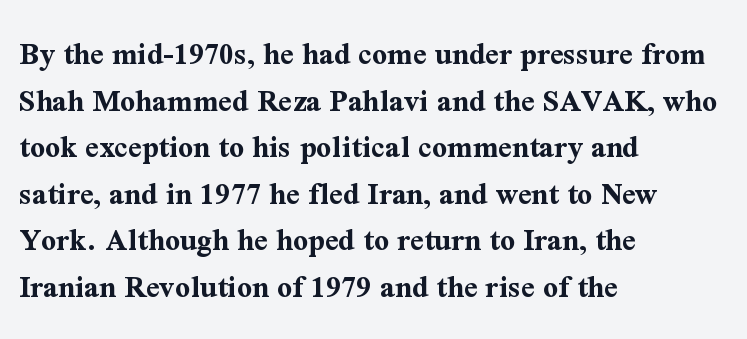
A typesetter would mark this as roman, not italic. In terms of weight, the rendering is a true, heavy bold. The passage is arranged the way most books set body copy — flush left. One glance says typical: line gaps are just what's usual.
